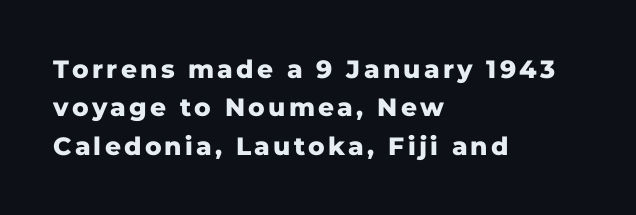
The image shows 25 px bold type, upright; set left-aligned, normal line spacing (1.54x), not underlined.
